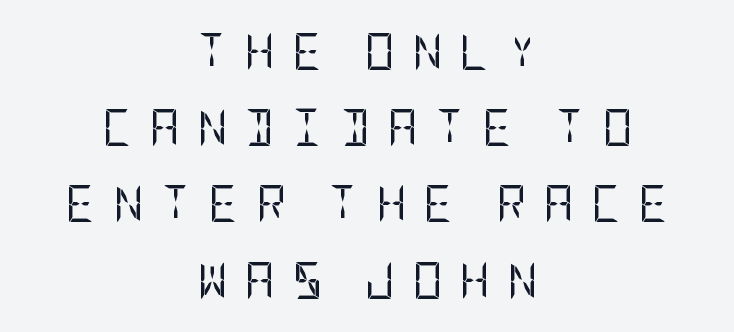
{"serif": "no", "italic": "no", "bold": "no", "weight": "regular", "width": "condensed", "stroke_contrast": "low", "x_height": "large", "underline": "no", "align": "center", "line_spacing": "loose", "line_spacing_ratio": 2.06, "letter_spacing": "wide", "letter_spacing_em": 0.47, "glyph_px": 37}
